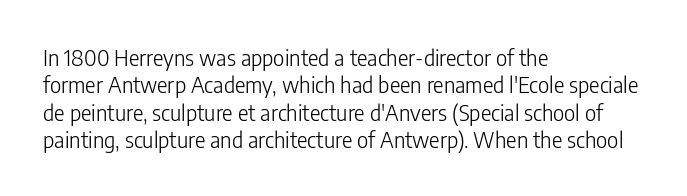
Q: Is the text bold? A: No.
Q: Is the text italic (slanted)? A: No, it is upright.
Q: Is the text underlined? A: No.
Q: How is the paragraph aligned? A: Left-aligned.
Q: Is the spacing between letters normal or unusually wide? A: Normal.
